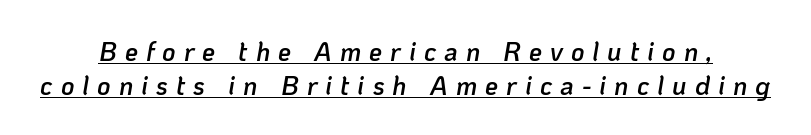
The text carries the slant typical of an italic or oblique font. Descenders here cross a horizontal rule under the line. The horizontal fit of the characters is loose and conspicuously gappy. Vertical spacing — default. Moderately thickened strokes mark this as semibold type.
